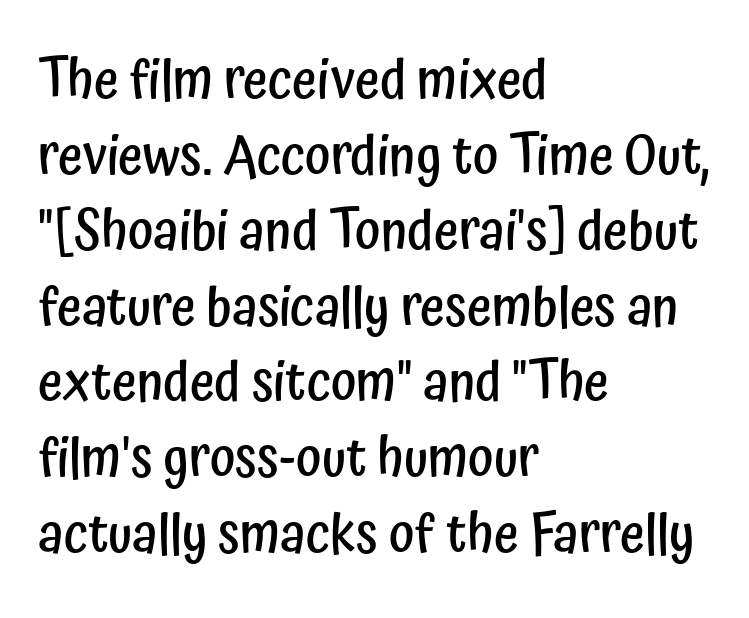
Q: Is the text bold? A: Semi-bold.
Q: Is the text italic (slanted)? A: No, it is upright.
Q: Is the typeface a serif or a sans-serif typeface? A: Sans-serif.
Q: Is the text underlined? A: No.
Q: How is the paragraph aligned? A: Left-aligned.
Q: Is the spacing between letters normal or unusually wide? A: Normal.
Q: Is the spacing between lines tight, normal or loose? A: Normal.
Q: Width (condensed, normal, or wide)? A: Condensed.
Q: Stroke contrast? A: Low.
Q: x-height? A: Medium.
Q: Monospaced? A: No.
